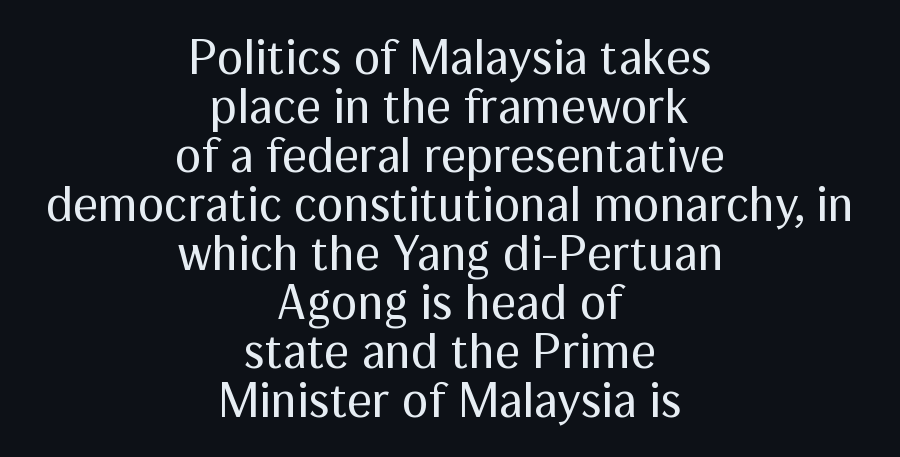
{"serif": "no", "italic": "no", "bold": "no", "weight": "regular", "width": "normal", "stroke_contrast": "medium", "x_height": "medium", "monospaced": "no", "underline": "no", "align": "center", "line_spacing": "tight", "line_spacing_ratio": 1.0, "letter_spacing": "normal", "letter_spacing_em": 0.0, "glyph_px": 49}
